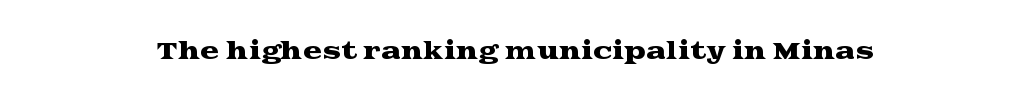
Q: Is the text italic (slanted)? A: No, it is upright.
Q: Is the text underlined? A: No.
Q: How is the paragraph aligned? A: Centered.
Q: Is the spacing between letters normal or unusually wide? A: Normal.
